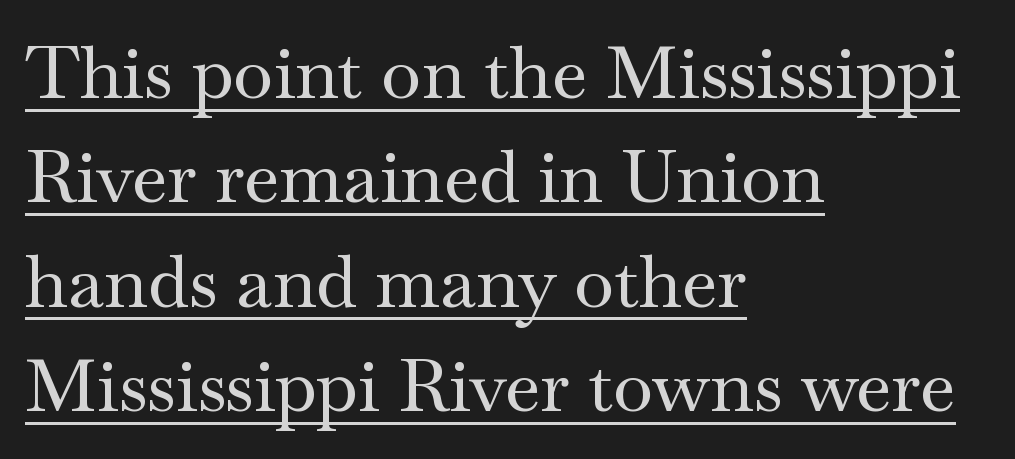
This sample has the flowing, uneven cadence of proportional lettering. Unlike a clean sans, this face finishes its strokes with serifs. Notice how descenders clear the ascenders below comfortably — that's standard leading. Quick note: not italic, upright.
